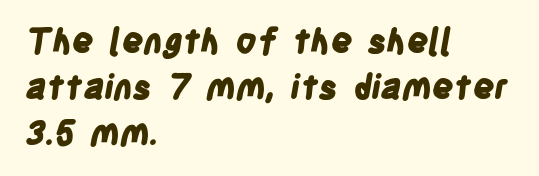
Is the block centered? No — it sits flush against the left margin. This block has exactly the height ordinary leading produces. Looks like regular typesetting: each glyph gets only the width it needs. Emphasis by weight is at full strength: bold. Decoration check: the copy has no underline. The face used here is a sans, in the tradition of grotesques and geometrics.
